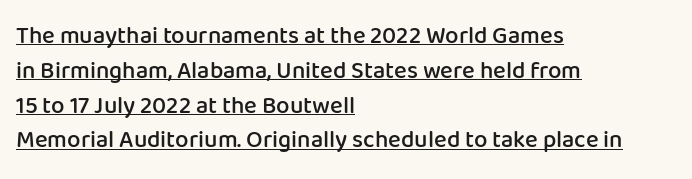
Q: Is the text bold? A: Semi-bold.
Q: Is the text italic (slanted)? A: No, it is upright.
Q: Is the text underlined? A: Yes.
Q: How is the paragraph aligned? A: Left-aligned.
Q: Is the spacing between letters normal or unusually wide? A: Normal.
Q: Is the spacing between lines tight, normal or loose? A: Normal.
